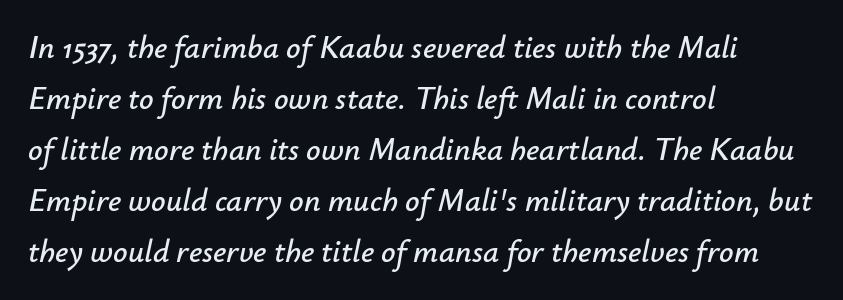
The image shows 32 px text type, italic (leaning right); set left-aligned, normal line spacing (1.59x), normal letter spacing, not underlined; low stroke contrast and a small x-height.
